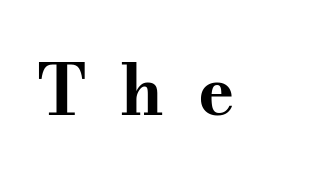
The image shows 69 px bold, wide serif type, upright; set unusually wide letter spacing (+0.49 em), not underlined; medium stroke contrast and a small x-height.
